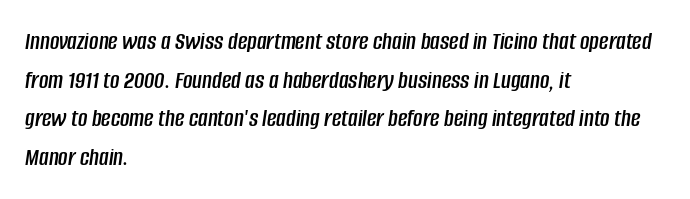
{"italic": "yes", "lean": "right", "slant_degrees": 8, "underline": "no", "align": "left", "line_spacing": "normal", "line_spacing_ratio": 1.49, "letter_spacing": "normal", "letter_spacing_em": 0.0, "glyph_px": 26}
